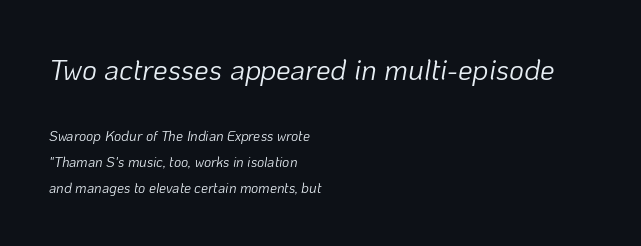
Varying glyph widths throughout — classic text-font behaviour. The string is rendered with underlining switched off. This sample uses plain, unmodified letter spacing. Stems and bowls with no extra thickness — not bold.
